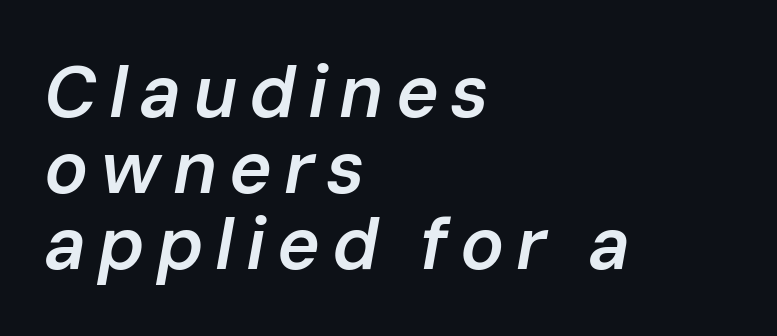
Clear beneath every line of the passage. Regarding leading, the lines here are crowded together. Think of a printed novel: that variable character pitch is what you see here. Leftover space on each line is placed entirely after the last word. Quick note: italic.
